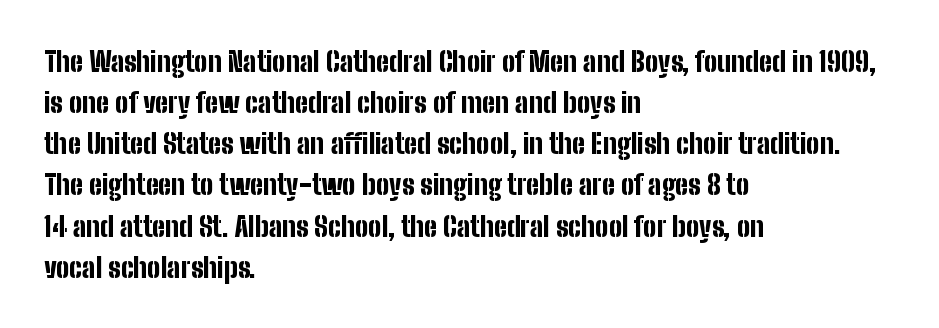
Q: Is the text bold? A: Yes.
Q: Is the text italic (slanted)? A: No, it is upright.
Q: Is the typeface a serif or a sans-serif typeface? A: Sans-serif.
Q: Is the text underlined? A: No.
Q: How is the paragraph aligned? A: Left-aligned.
Q: Is the spacing between letters normal or unusually wide? A: Normal.
Q: Is the spacing between lines tight, normal or loose? A: Normal.
Q: Width (condensed, normal, or wide)? A: Condensed.
Q: Stroke contrast? A: Low.
Q: x-height? A: Medium.
Q: Monospaced? A: No.
